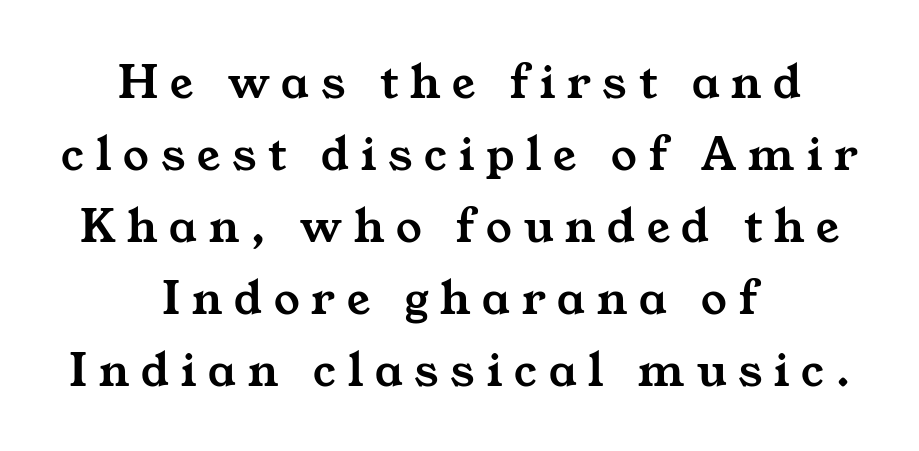
These lines stack symmetrically, like a column narrowing and widening about its center. This sample has the flowing, uneven cadence of proportional lettering. One glance says typical: line gaps are just what's usual. Substantial extra tracking has been applied to these lines.
